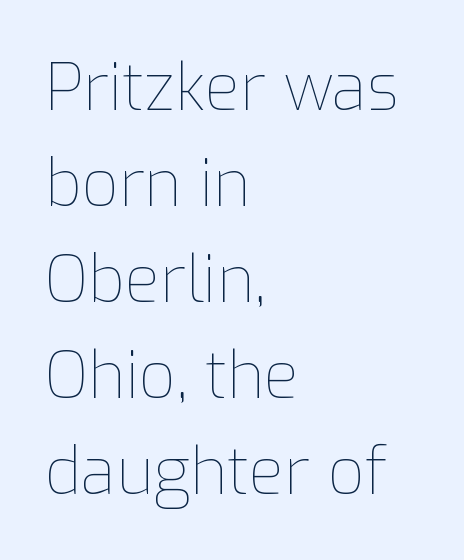
The image shows 64 px thin type, upright; set left-aligned, normal line spacing (1.5x), normal letter spacing, not underlined; low stroke contrast and a medium x-height.
